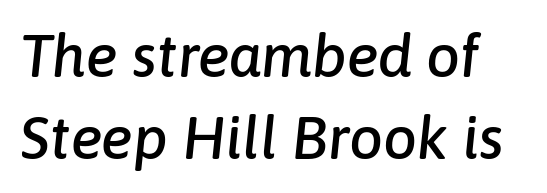
{"italic": "yes", "lean": "right", "slant_degrees": 6, "width": "normal", "stroke_contrast": "low", "x_height": "medium", "monospaced": "no", "underline": "no", "line_spacing": "normal", "line_spacing_ratio": 1.37, "letter_spacing": "normal", "letter_spacing_em": 0.0, "glyph_px": 60}
